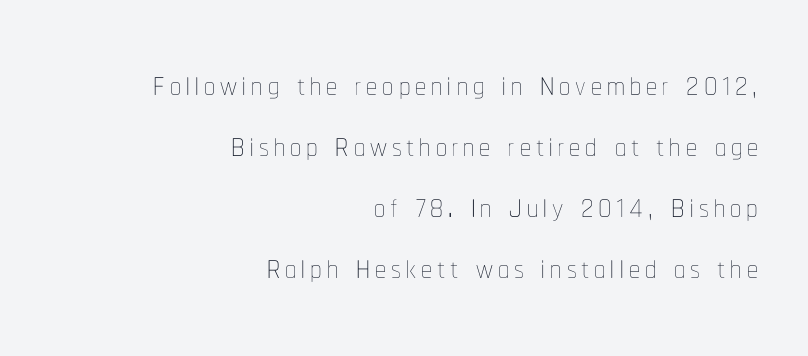
The block of text has a typical density, with ordinary space between rows. Caption: multi-line text, flush right, ragged left. Do the characters align in a grid? No, the font is proportional. Italic: no, the glyphs are upright roman. The font is comparable to plain body text, perhaps lighter.
